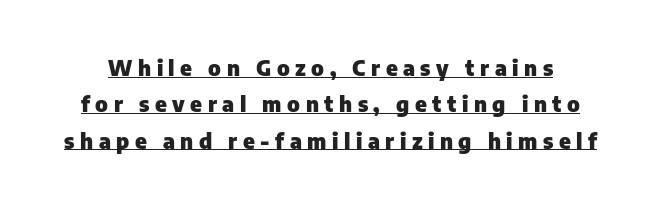
Q: Is the text bold? A: Yes.
Q: Is the text italic (slanted)? A: No, it is upright.
Q: Is the text underlined? A: Yes.
Q: Is the spacing between letters normal or unusually wide? A: Unusually wide.
Q: Is the spacing between lines tight, normal or loose? A: Normal.
